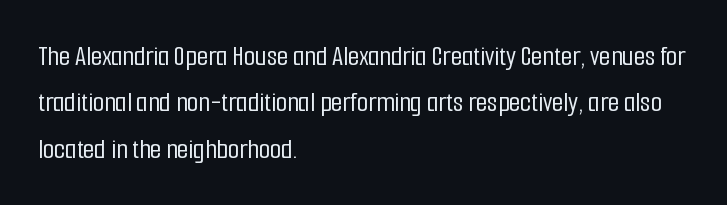
Q: Is the text italic (slanted)? A: No, it is upright.
Q: Is the typeface a serif or a sans-serif typeface? A: Sans-serif.
Q: Is the text underlined? A: No.
Q: How is the paragraph aligned? A: Left-aligned.
Q: Is the spacing between letters normal or unusually wide? A: Normal.
Q: Is the spacing between lines tight, normal or loose? A: Normal.
Q: Width (condensed, normal, or wide)? A: Condensed.
Q: Stroke contrast? A: Low.
Q: x-height? A: Medium.
Q: Monospaced? A: No.
